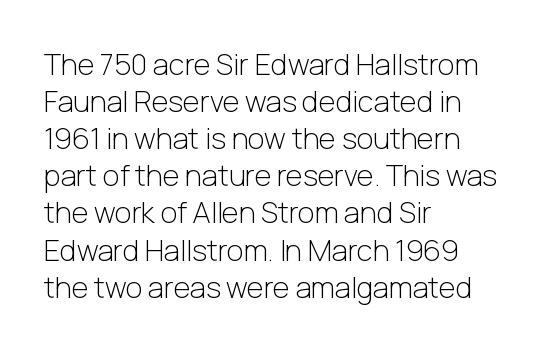
{"serif": "no", "italic": "no", "bold": "no", "weight": "light", "width": "normal", "stroke_contrast": "low", "x_height": "medium", "monospaced": "no", "underline": "no", "align": "left", "line_spacing": "normal", "line_spacing_ratio": 1.28, "letter_spacing": "normal", "letter_spacing_em": 0.0, "glyph_px": 29}
